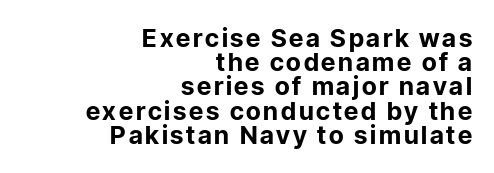
The image shows 25 px bold type, upright; set right-aligned, tight line spacing (0.97x), not underlined.
